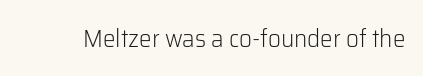
{"italic": "no", "bold": "no", "underline": "no", "letter_spacing": "normal", "letter_spacing_em": 0.0, "glyph_px": 25}
